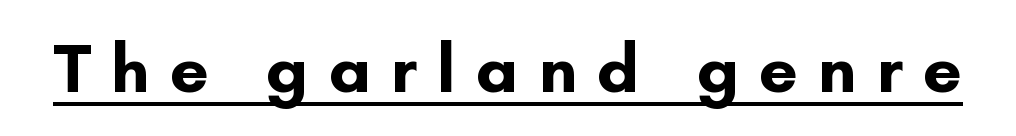
The image shows 69 px bold sans-serif type, upright; set unusually wide letter spacing (+0.29 em), underlined; low stroke contrast and a small x-height.
